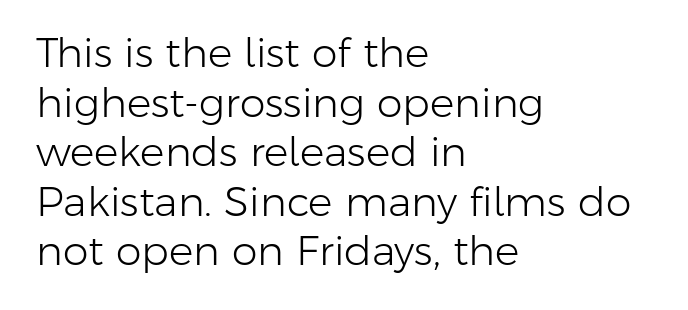
The image shows 41 px light sans-serif type, upright; set left-aligned, line spacing 1.21x, normal letter spacing, not underlined; low stroke contrast and a medium x-height.
